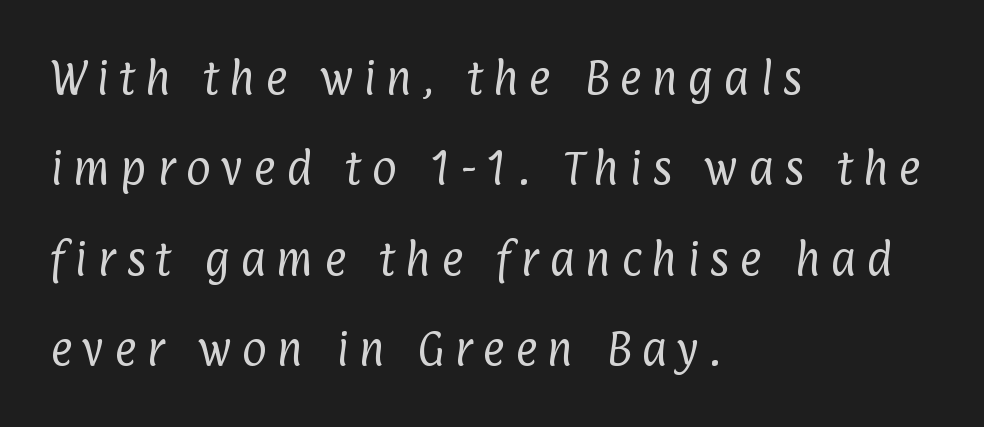
Q: Is the text bold? A: No.
Q: Is the typeface a serif or a sans-serif typeface? A: Sans-serif.
Q: Is the text underlined? A: No.
Q: How is the paragraph aligned? A: Left-aligned.
Q: Is the spacing between letters normal or unusually wide? A: Unusually wide.
Q: Is the spacing between lines tight, normal or loose? A: Loose.
Q: Width (condensed, normal, or wide)? A: Condensed.
Q: Stroke contrast? A: Low.
Q: x-height? A: Medium.
Q: Monospaced? A: No.
